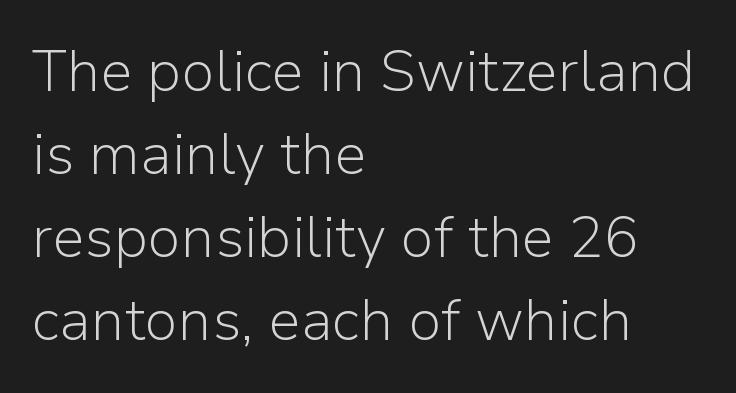
The image shows 58 px light sans-serif type, upright; set left-aligned, normal line spacing (1.43x), normal letter spacing, not underlined; low stroke contrast and a medium x-height.
